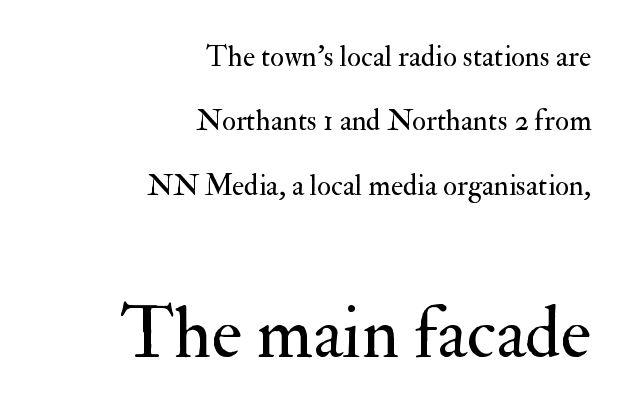
The image shows 72 px regular-weight serif type, upright; set right-aligned, loose line spacing (2.22x), normal letter spacing, not underlined; the second (bottom) block is 2.48x larger; medium stroke contrast and a small x-height.
